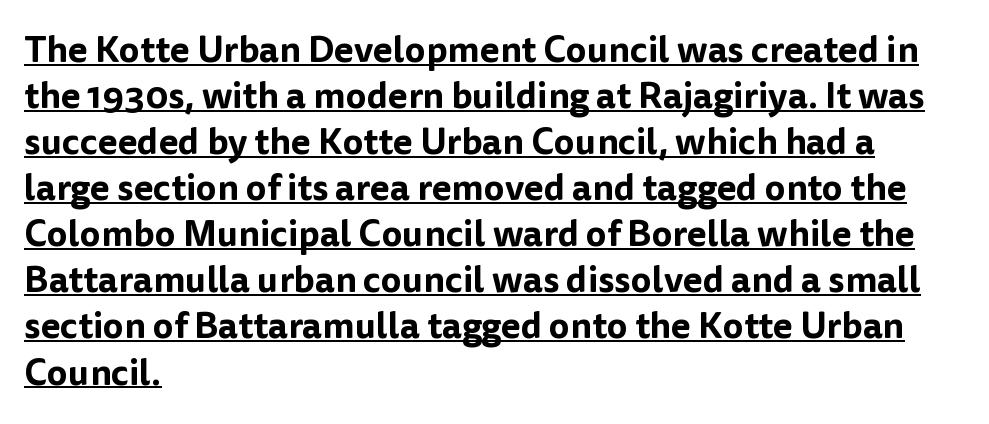
Q: Is the text italic (slanted)? A: No, it is upright.
Q: Is the typeface a serif or a sans-serif typeface? A: Sans-serif.
Q: Is the text underlined? A: Yes.
Q: How is the paragraph aligned? A: Left-aligned.
Q: Is the spacing between letters normal or unusually wide? A: Normal.
Q: Is the spacing between lines tight, normal or loose? A: Normal.
Q: Width (condensed, normal, or wide)? A: Normal.
Q: Stroke contrast? A: Low.
Q: x-height? A: Medium.
Q: Monospaced? A: No.
